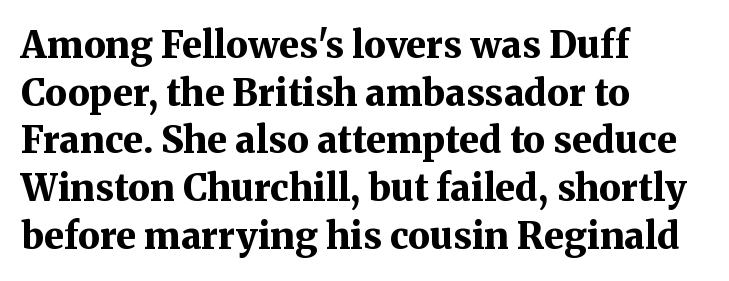
The rendering shows small feet on the letterforms — a serif design. Quick note: not italic, upright. Think of a printed novel: that variable character pitch is what you see here. This rendering features lettering with no underline. Words appear dense and cohesive because spacing is normal. These lines stack with their left ends in a neat column.
